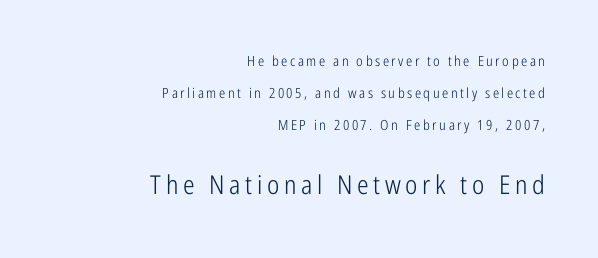
The image shows 26 px text type, upright; set right-aligned, loose line spacing (2.29x), not underlined; the second (bottom) block is 1.86x larger.
